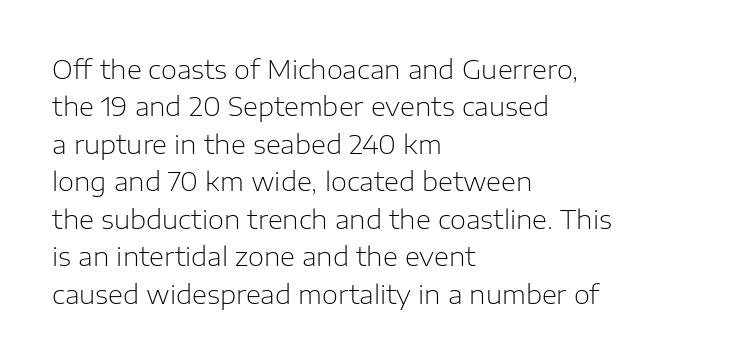
Q: Is the text bold? A: No.
Q: Is the text italic (slanted)? A: No, it is upright.
Q: Is the text underlined? A: No.
Q: How is the paragraph aligned? A: Left-aligned.
Q: Is the spacing between letters normal or unusually wide? A: Normal.
Q: Is the spacing between lines tight, normal or loose? A: Normal.
